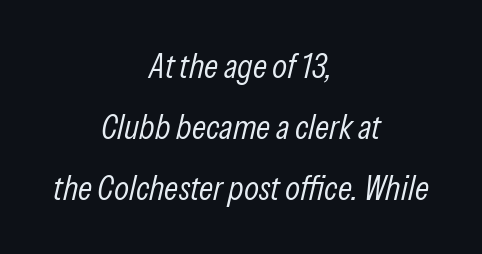
Q: Is the text bold? A: No.
Q: Is the text italic (slanted)? A: Yes, it leans right by about 13 degrees.
Q: Is the text underlined? A: No.
Q: How is the paragraph aligned? A: Centered.
Q: Is the spacing between letters normal or unusually wide? A: Normal.
Q: Width (condensed, normal, or wide)? A: Condensed.
Q: Stroke contrast? A: Low.
Q: x-height? A: Medium.
Q: Monospaced? A: No.
